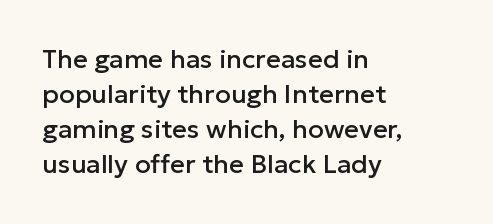
Upright lettering throughout. A classic flush-left, rag-right setting is used for this passage. Underlining? Definitely not there. The passage shown stacks its lines at a standard gap. The letterforms sit shoulder to shoulder at normal distance.
